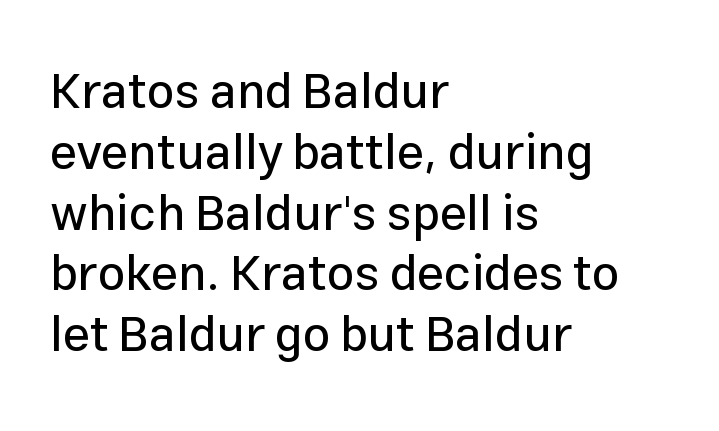
Q: Is the text italic (slanted)? A: No, it is upright.
Q: Is the typeface a serif or a sans-serif typeface? A: Sans-serif.
Q: Is the text underlined? A: No.
Q: How is the paragraph aligned? A: Left-aligned.
Q: Is the spacing between letters normal or unusually wide? A: Normal.
Q: Width (condensed, normal, or wide)? A: Normal.
Q: Stroke contrast? A: Low.
Q: x-height? A: Medium.
Q: Monospaced? A: No.
